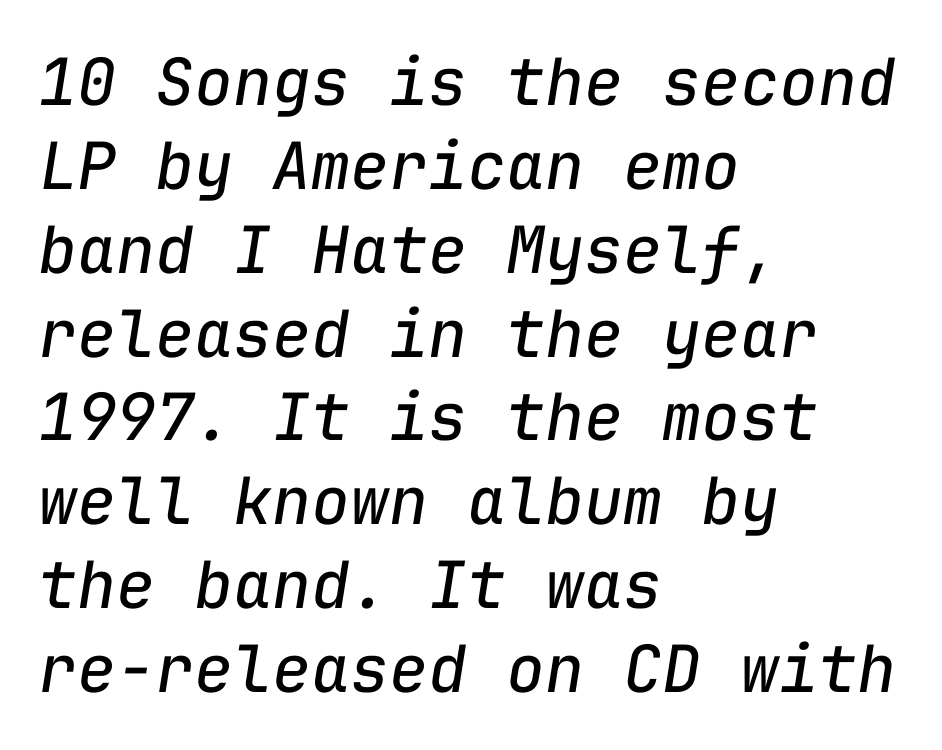
The image shows 65 px regular-weight type, italic (leaning right), monospaced; set left-aligned, normal line spacing (1.29x), normal letter spacing, not underlined; low stroke contrast and a medium x-height.
